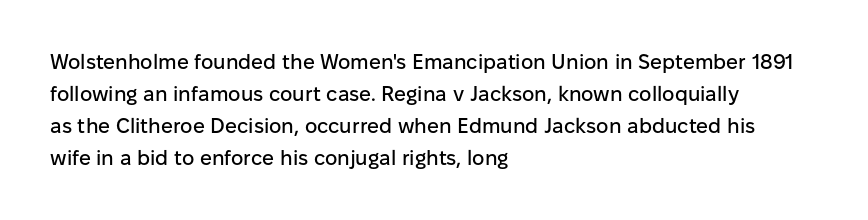
{"italic": "no", "underline": "no", "align": "left", "line_spacing": "normal", "line_spacing_ratio": 1.53, "letter_spacing": "normal", "letter_spacing_em": 0.0, "glyph_px": 21}
